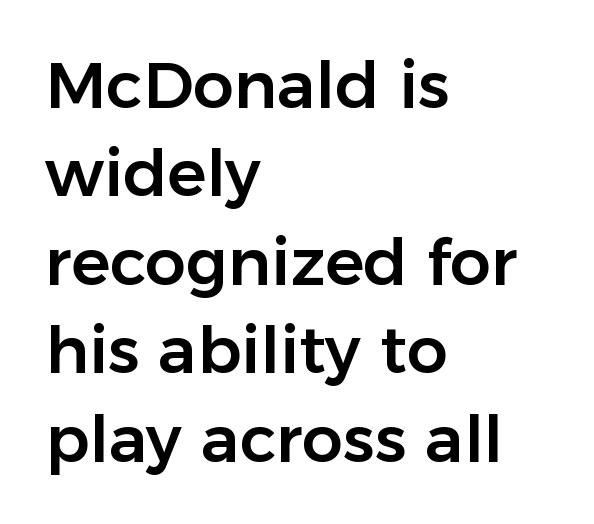
{"serif": "no", "italic": "no", "width": "normal", "stroke_contrast": "low", "x_height": "medium", "monospaced": "no", "underline": "no", "align": "left", "line_spacing": "normal", "line_spacing_ratio": 1.36, "letter_spacing": "normal", "letter_spacing_em": 0.0, "glyph_px": 65}
